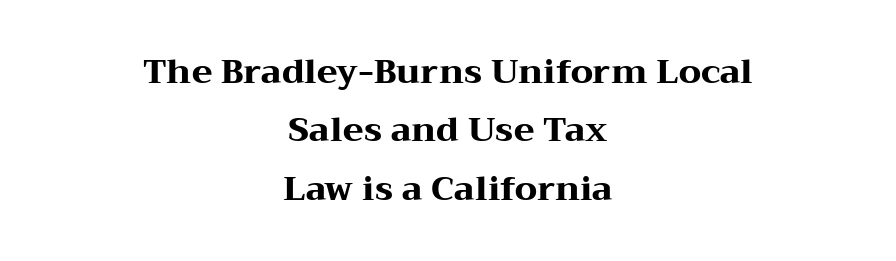
Is the letter spacing exaggerated? No — it looks like the ordinary default. Is the type bold? Yes — the strokes are clearly thick and heavy. Note the varied advance widths — an 'i' is clearly narrower than an 'm'. You can tell it's not italic because the verticals are truly vertical. Horizontal alignment here is central, giving a formal, balanced look. Letterform terminals end in serifs throughout the passage.
